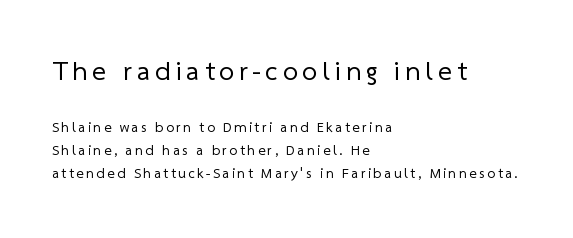
The image shows 27 px text type; set left-aligned, normal line spacing (1.62x), not underlined; the first (top) block is 1.93x larger.
